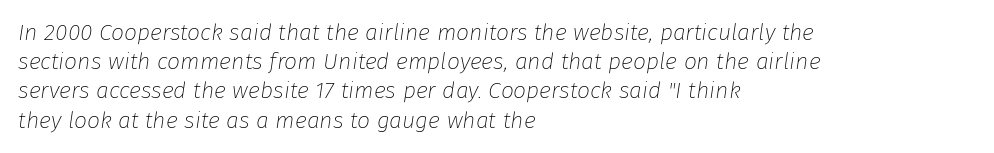
{"italic": "yes", "lean": "right", "slant_degrees": 8, "bold": "no", "underline": "no", "align": "left", "line_spacing": "normal", "line_spacing_ratio": 1.27, "letter_spacing": "normal", "letter_spacing_em": 0.0, "glyph_px": 23}
